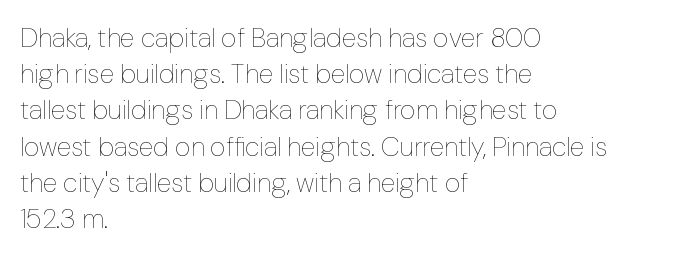
{"italic": "no", "bold": "no", "underline": "no", "align": "left", "line_spacing": "normal", "line_spacing_ratio": 1.34, "letter_spacing": "normal", "letter_spacing_em": 0.0, "glyph_px": 27}
